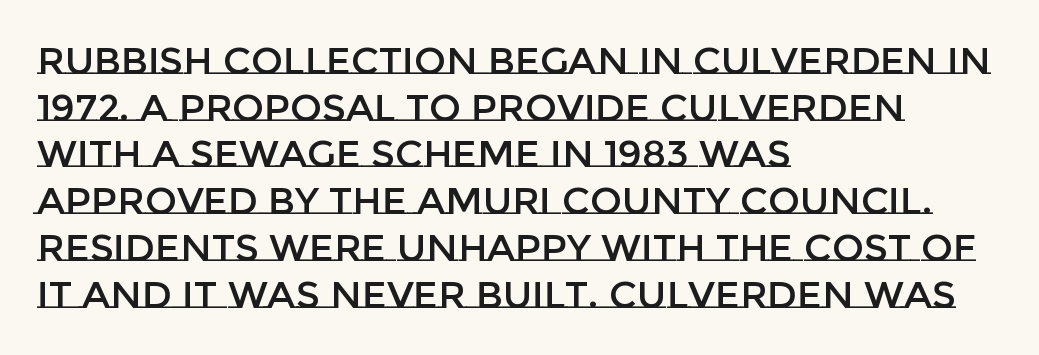
{"italic": "no", "width": "normal", "stroke_contrast": "low", "x_height": "large", "monospaced": "no", "underline": "no", "align": "left", "line_spacing_ratio": 1.23, "letter_spacing": "normal", "letter_spacing_em": 0.0, "glyph_px": 38}
